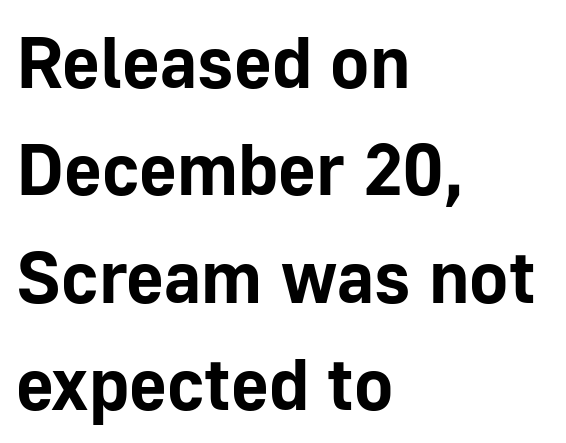
{"serif": "no", "italic": "no", "bold": "yes", "weight": "bold", "width": "normal", "stroke_contrast": "low", "x_height": "medium", "monospaced": "no", "underline": "no", "align": "left", "line_spacing": "normal", "line_spacing_ratio": 1.47, "letter_spacing": "normal", "letter_spacing_em": 0.0, "glyph_px": 73}
